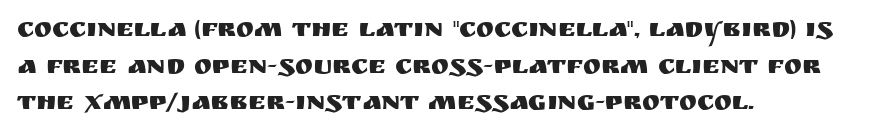
{"italic": "no", "underline": "no", "align": "left", "line_spacing": "normal", "line_spacing_ratio": 1.36, "letter_spacing": "normal", "letter_spacing_em": 0.0, "glyph_px": 27}
